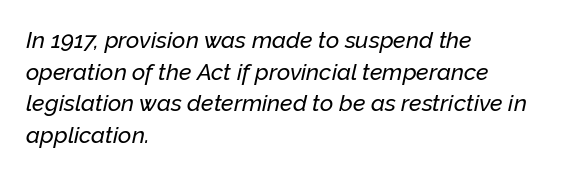
These lines keep a tight, regular rhythm from letter to letter. The lines are quadded left. Clear beneath every line of the passage. A typesetter would call this leading conventional body-copy spacing.
